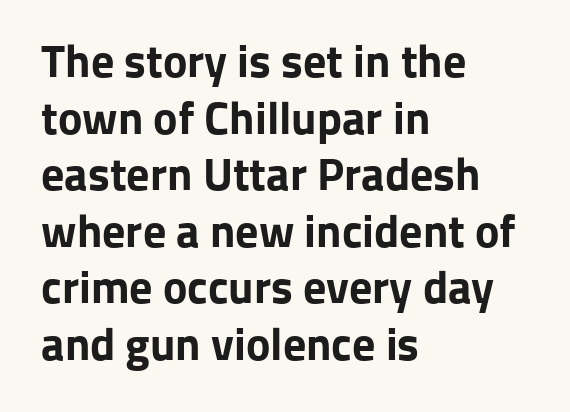
Q: Is the text bold? A: Yes.
Q: Is the text italic (slanted)? A: No, it is upright.
Q: Is the typeface a serif or a sans-serif typeface? A: Sans-serif.
Q: Is the text underlined? A: No.
Q: How is the paragraph aligned? A: Left-aligned.
Q: Is the spacing between letters normal or unusually wide? A: Normal.
Q: Width (condensed, normal, or wide)? A: Normal.
Q: Stroke contrast? A: Low.
Q: x-height? A: Medium.
Q: Monospaced? A: No.
